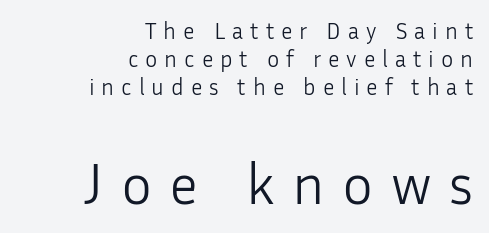
The image shows 58 px light sans-serif type, upright; set right-aligned, line spacing 1.22x, unusually wide letter spacing (+0.3 em), not underlined; the second (bottom) block is 2.52x larger; low stroke contrast and a medium x-height.
